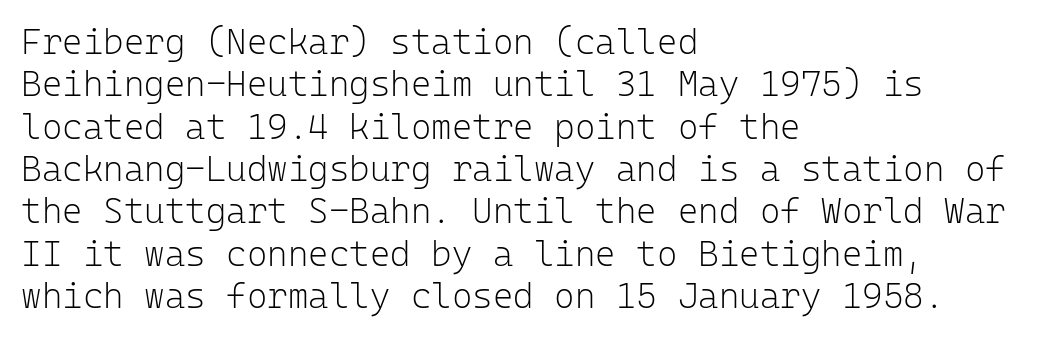
Q: Is the text bold? A: No.
Q: Is the text italic (slanted)? A: No, it is upright.
Q: Is the typeface a serif or a sans-serif typeface? A: Sans-serif.
Q: Is the text underlined? A: No.
Q: How is the paragraph aligned? A: Left-aligned.
Q: Is the spacing between letters normal or unusually wide? A: Normal.
Q: Width (condensed, normal, or wide)? A: Normal.
Q: Stroke contrast? A: Low.
Q: x-height? A: Medium.
Q: Monospaced? A: Yes.
